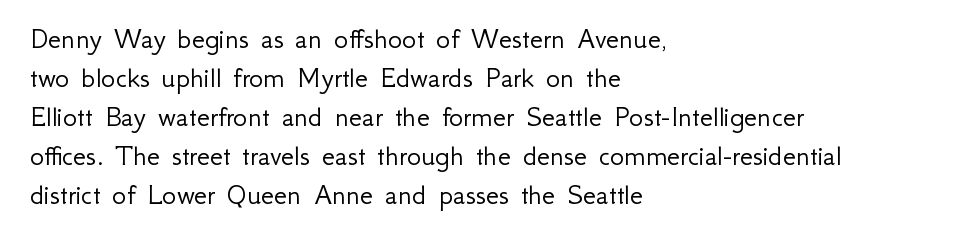
Leading: standard. Each letter keeps its own natural width here, so spacing adapts to shape. Weight: in the light-to-regular range. Nope, not italic — everything's standing straight.
